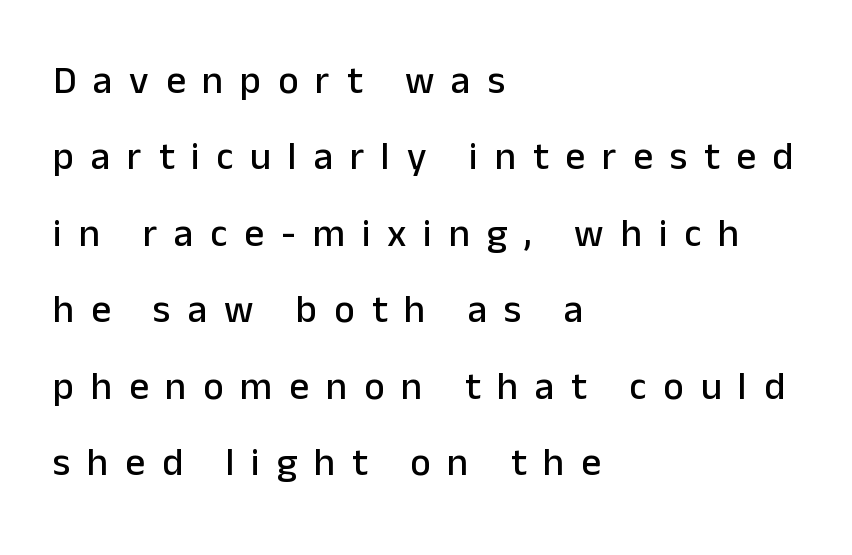
The image shows 39 px sans-serif type, upright; set left-aligned, loose line spacing (1.96x), unusually wide letter spacing (+0.43 em), not underlined; low stroke contrast and a medium x-height.
